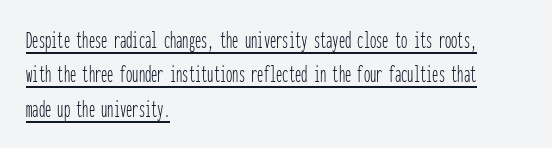
Q: Is the text bold? A: No.
Q: Is the text italic (slanted)? A: No, it is upright.
Q: Is the text underlined? A: Yes.
Q: How is the paragraph aligned? A: Left-aligned.
Q: Is the spacing between letters normal or unusually wide? A: Normal.
Q: Is the spacing between lines tight, normal or loose? A: Normal.
